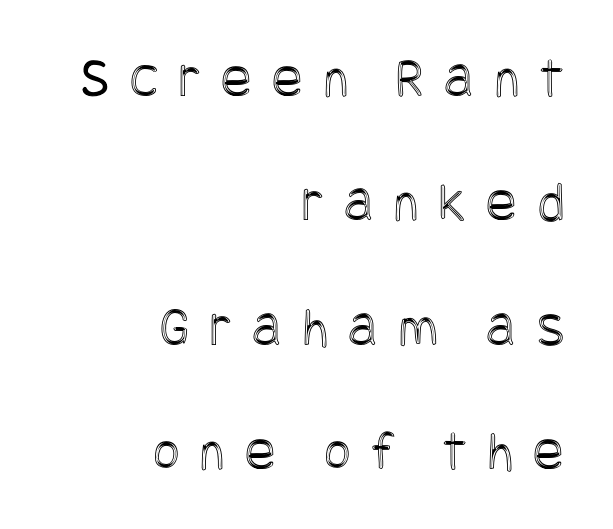
Q: Is the text italic (slanted)? A: No, it is upright.
Q: Is the text underlined? A: No.
Q: How is the paragraph aligned? A: Right-aligned.
Q: Is the spacing between letters normal or unusually wide? A: Unusually wide.
Q: Is the spacing between lines tight, normal or loose? A: Loose.
Q: Width (condensed, normal, or wide)? A: Condensed.
Q: x-height? A: Large.
